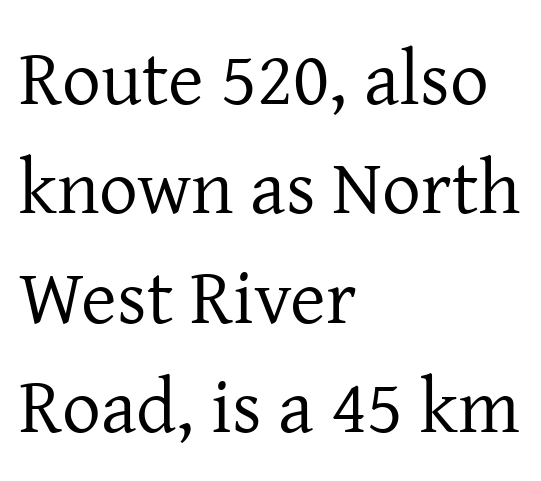
{"serif": "yes", "italic": "no", "bold": "no", "weight": "regular", "width": "normal", "stroke_contrast": "low", "x_height": "medium", "monospaced": "no", "underline": "no", "align": "left", "line_spacing": "normal", "line_spacing_ratio": 1.42, "letter_spacing": "normal", "letter_spacing_em": 0.0, "glyph_px": 77}
